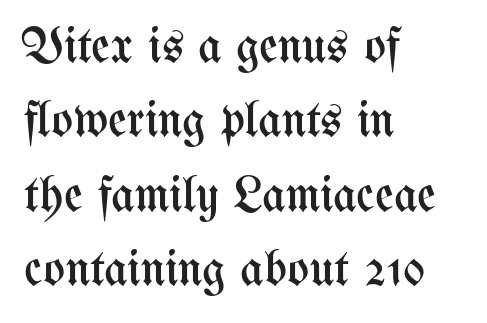
These lines are rendered in a variable-pitch font. In terms of letterspacing, this is plain default setting. Heft: none added — not bold. The paragraph shown leans on its left margin. This sample keeps an unexceptional amount of space between lines. The string is rendered with underlining switched off.
